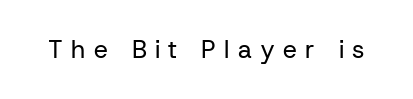
The image shows 25 px text type, upright; set unusually wide letter spacing (+0.33 em), not underlined.
